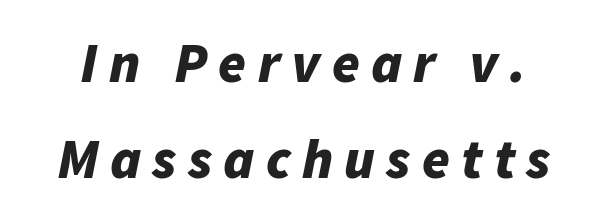
{"italic": "yes", "lean": "right", "slant_degrees": 11, "bold": "yes", "weight": "bold", "width": "normal", "stroke_contrast": "low", "x_height": "medium", "monospaced": "no", "underline": "no", "line_spacing_ratio": 1.72, "letter_spacing": "wide", "letter_spacing_em": 0.2, "glyph_px": 56}
